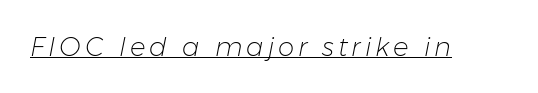
Q: Is the text bold? A: No.
Q: Is the text italic (slanted)? A: Yes, it leans right by about 11 degrees.
Q: Is the text underlined? A: Yes.
